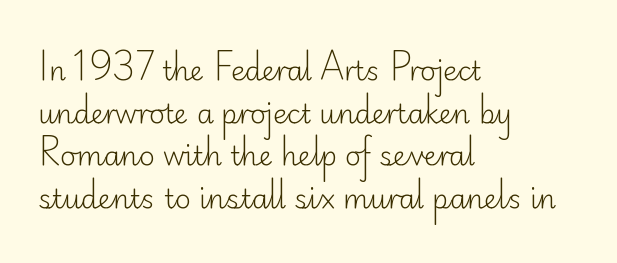
The ragged edge is on the right, which tells us the setting is flush left. Vertical strokes here are truly vertical. Heaviness? Minimal to ordinary, like unemphasized prose. Lines of text with bare space underneath.
